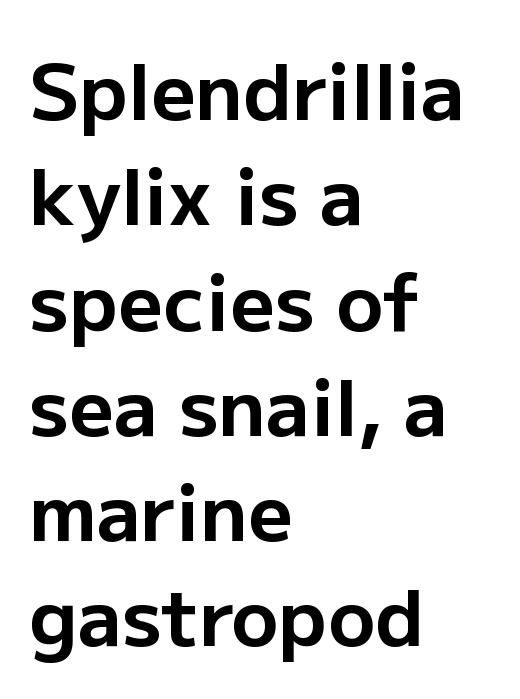
The image shows 78 px bold sans-serif type, upright; set left-aligned, normal line spacing (1.35x), normal letter spacing, not underlined; low stroke contrast and a medium x-height.
